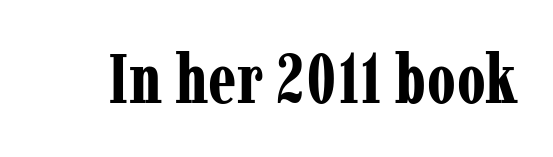
The image shows 70 px bold, condensed serif type, upright; set normal letter spacing, not underlined; low stroke contrast and a medium x-height.
